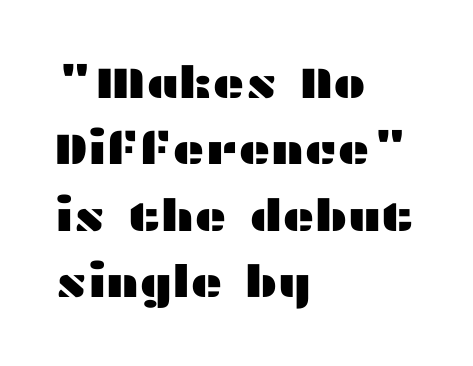
You could not count columns in this text — the font is proportionally spaced. The letters stand straight up with perfectly vertical stems. How would I describe the line gaps? Plain and ordinary. Type style note: lacks serifs. The ragged edge is on the right, which tells us the setting is flush left. The face used here is rendered with its standard letterfit.
